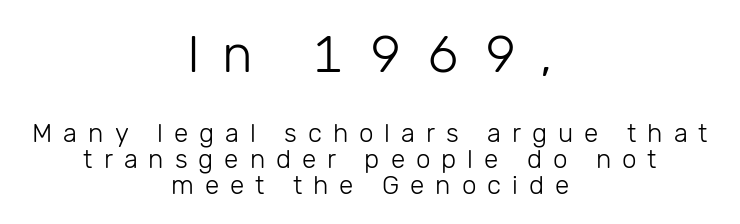
The image shows 52 px light sans-serif type, upright; set centered, tight line spacing (1.0x), unusually wide letter spacing (+0.42 em), not underlined; the first (top) block is 2.0x larger; low stroke contrast and a medium x-height.
